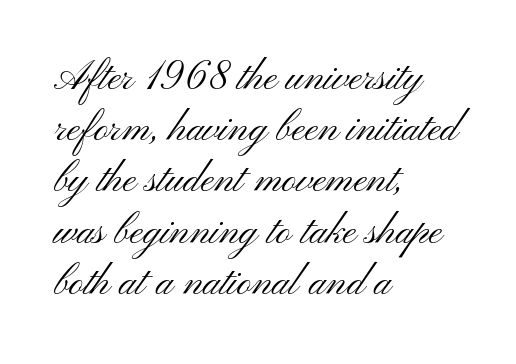
Q: Is the text bold? A: No.
Q: Is the text italic (slanted)? A: Yes.
Q: Is the typeface a serif or a sans-serif typeface? A: Sans-serif.
Q: Is the text underlined? A: No.
Q: How is the paragraph aligned? A: Left-aligned.
Q: Is the spacing between letters normal or unusually wide? A: Normal.
Q: Is the spacing between lines tight, normal or loose? A: Normal.
Q: Width (condensed, normal, or wide)? A: Wide.
Q: Stroke contrast? A: Medium.
Q: x-height? A: Small.
Q: Monospaced? A: No.
